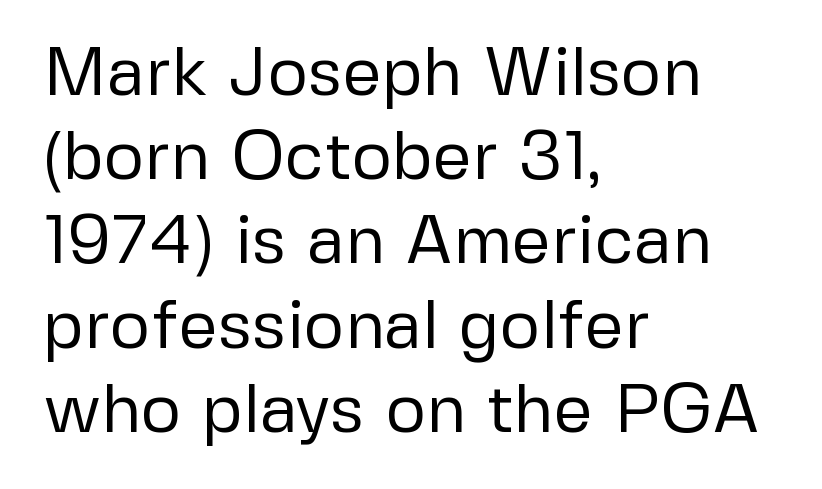
Here the designer chose a conventional face with non-uniform glyph widths. The typography opts for an upright posture over an oblique one. Reading down the block, your eye returns to a fixed left position each line. Descender tails drop into unmarked territory. This rendering leaves character spacing at its baseline value.
